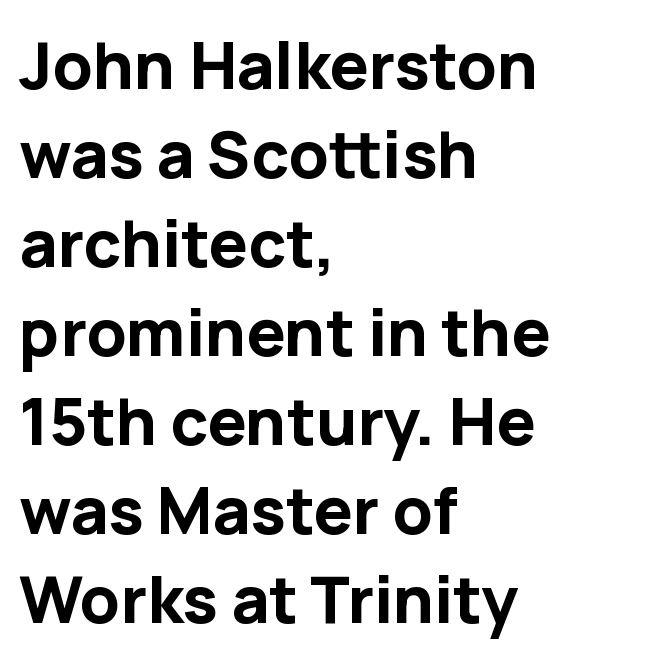
{"serif": "no", "italic": "no", "bold": "yes", "weight": "bold", "width": "normal", "stroke_contrast": "low", "x_height": "medium", "monospaced": "no", "underline": "no", "align": "left", "line_spacing": "normal", "line_spacing_ratio": 1.37, "letter_spacing": "normal", "letter_spacing_em": 0.0, "glyph_px": 65}
